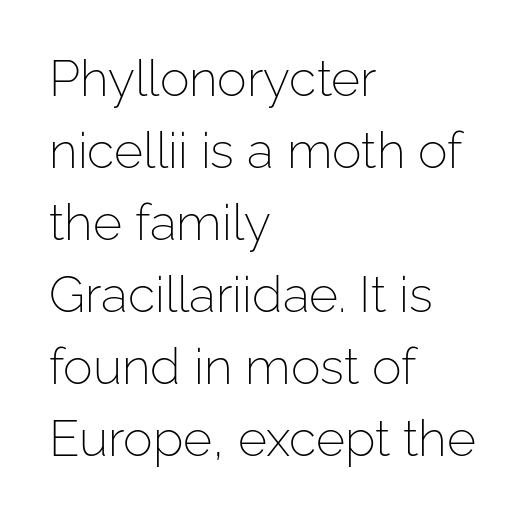
Any mark beneath the type? The region is blank. Heft: none added — not bold. No feet cap the strokes, marking this as sans-serif type. Does the leading feel generous? No, just average. The compositor pushed each line to the left boundary. You could call the tracking neutral — neither tight nor loose.
